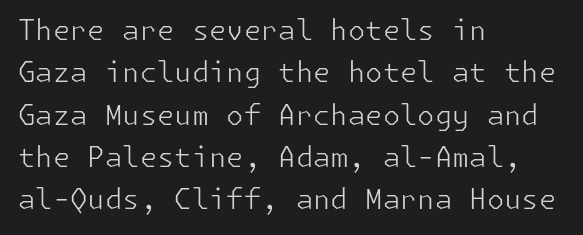
The image shows 28 px light sans-serif type, upright; set left-aligned, normal line spacing (1.51x), normal letter spacing, not underlined; low stroke contrast and a medium x-height.
